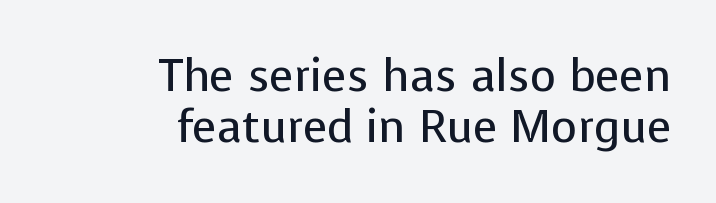
{"serif": "no", "italic": "no", "bold": "no", "weight": "regular", "width": "normal", "stroke_contrast": "low", "x_height": "medium", "monospaced": "no", "underline": "no", "align": "right", "line_spacing": "tight", "line_spacing_ratio": 1.13, "letter_spacing": "normal", "letter_spacing_em": 0.0, "glyph_px": 45}
